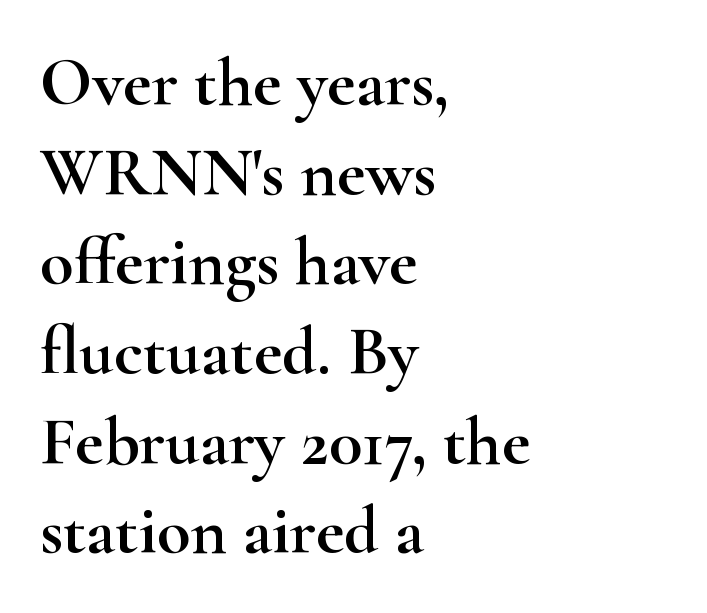
The image shows 69 px wide serif type, upright; set left-aligned, normal line spacing (1.3x), normal letter spacing, not underlined; high stroke contrast and a small x-height.
